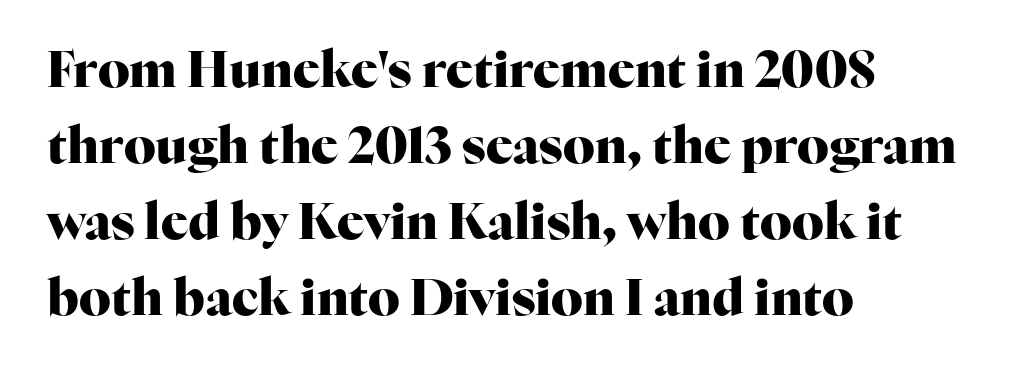
The image shows 50 px heavy serif type, upright; set left-aligned, normal line spacing (1.52x), normal letter spacing, not underlined; high stroke contrast and a medium x-height.
